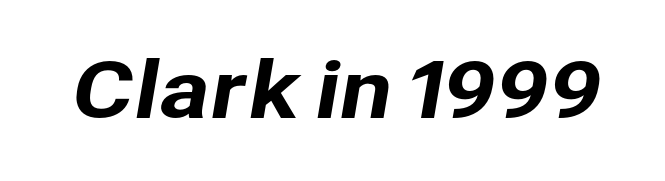
The image shows 77 px sans-serif type; set normal letter spacing, not underlined; low stroke contrast and a medium x-height.
